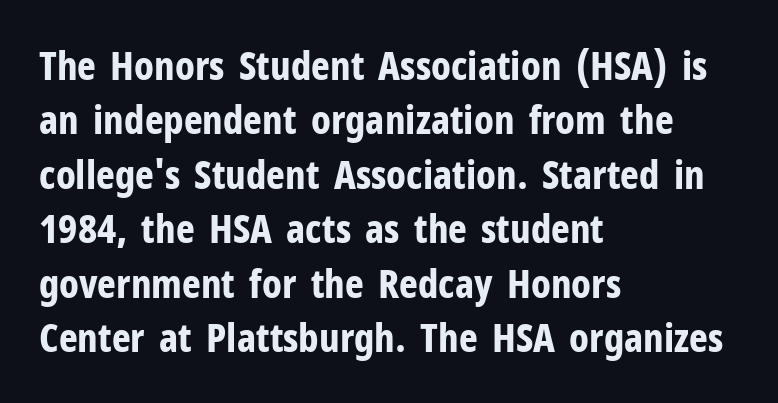
The image shows 40 px bold, condensed sans-serif type, upright; set left-aligned, normal line spacing (1.36x), normal letter spacing, not underlined; low stroke contrast and a medium x-height.
